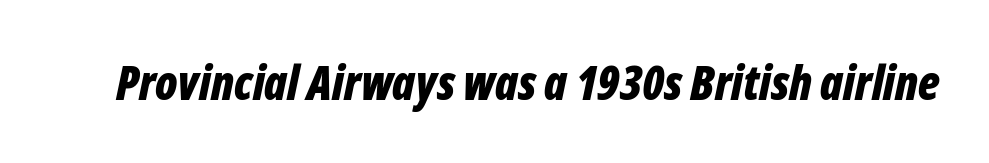
The image shows 47 px bold, condensed type, italic (leaning right); set normal letter spacing, not underlined; low stroke contrast and a medium x-height.
